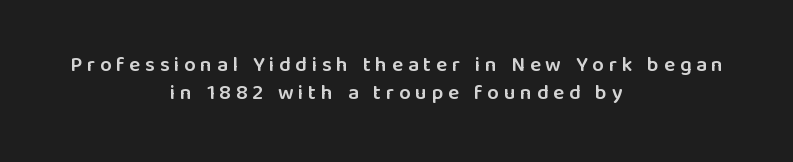
The image shows 21 px text type, upright; set centered, normal line spacing (1.33x), unusually wide letter spacing (+0.22 em), not underlined.
